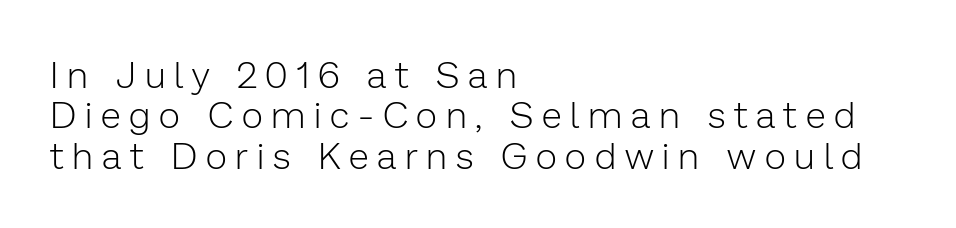
The image shows 37 px light sans-serif type, upright; set left-aligned, tight line spacing (1.09x), unusually wide letter spacing (+0.24 em), not underlined; low stroke contrast and a medium x-height.
